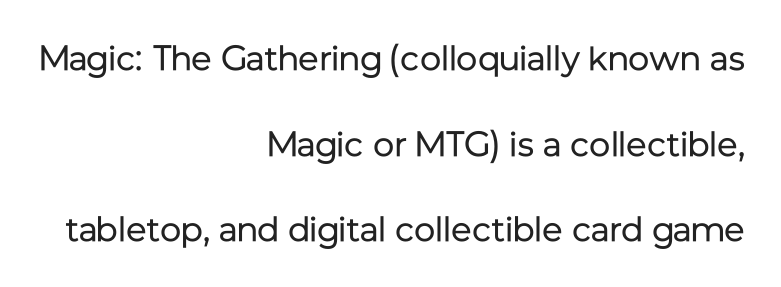
{"serif": "no", "italic": "no", "bold": "no", "weight": "regular", "width": "normal", "stroke_contrast": "low", "x_height": "medium", "monospaced": "no", "underline": "no", "align": "right", "line_spacing": "loose", "line_spacing_ratio": 2.45, "letter_spacing": "normal", "letter_spacing_em": 0.0, "glyph_px": 35}
